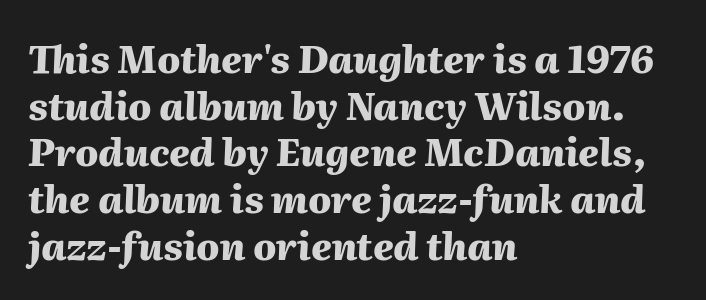
Q: Is the text bold? A: Yes.
Q: Is the text italic (slanted)? A: Yes, it leans right by about 2 degrees.
Q: Is the text underlined? A: No.
Q: How is the paragraph aligned? A: Left-aligned.
Q: Is the spacing between letters normal or unusually wide? A: Normal.
Q: Width (condensed, normal, or wide)? A: Normal.
Q: Stroke contrast? A: Medium.
Q: x-height? A: Medium.
Q: Monospaced? A: No.
